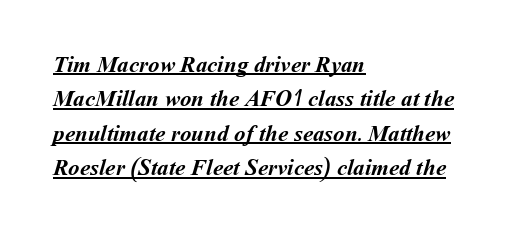
Q: Is the text bold? A: Yes.
Q: Is the text underlined? A: Yes.
Q: How is the paragraph aligned? A: Left-aligned.
Q: Is the spacing between letters normal or unusually wide? A: Normal.
Q: Is the spacing between lines tight, normal or loose? A: Normal.
